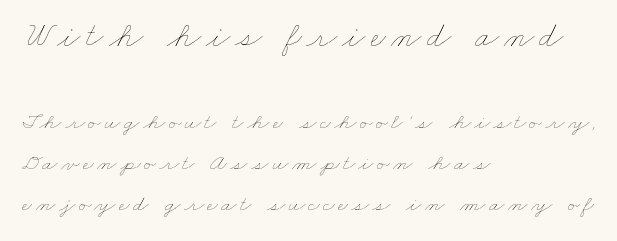
The image shows 35 px thin, wide type; set left-aligned, line spacing 1.79x, not underlined; the first (top) block is 1.52x larger; low stroke contrast and a small x-height.
